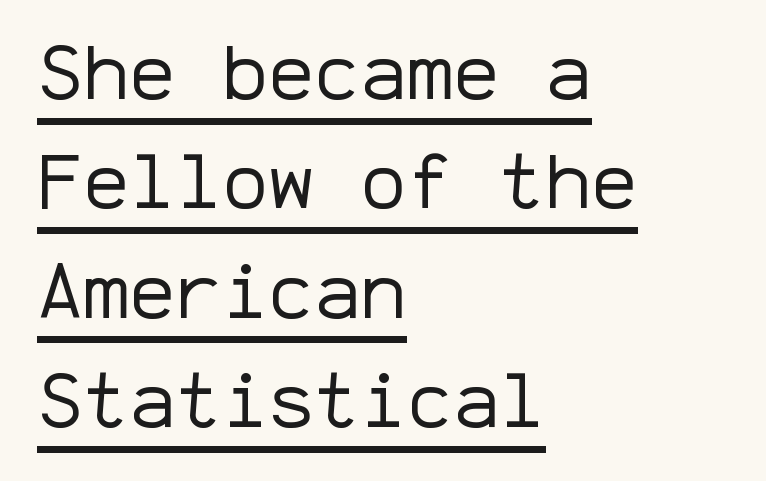
Students, note that the glyphs here touch the page at normal intervals. This is sans-serif lettering, the kind often seen on screens and signage. The vertical gap from one line to the next is medium. Do the characters align in a grid? Yes, the font is monospaced. This is the regular roman posture of the typeface.
